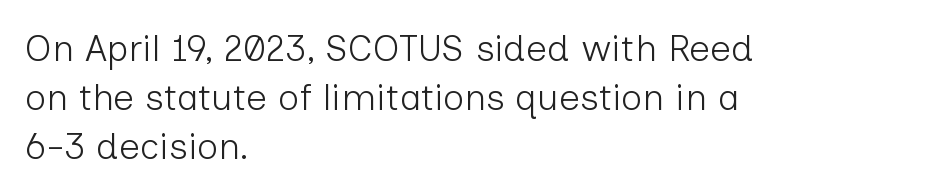
Q: Is the text bold? A: No.
Q: Is the text italic (slanted)? A: No, it is upright.
Q: Is the typeface a serif or a sans-serif typeface? A: Sans-serif.
Q: Is the text underlined? A: No.
Q: How is the paragraph aligned? A: Left-aligned.
Q: Is the spacing between letters normal or unusually wide? A: Normal.
Q: Is the spacing between lines tight, normal or loose? A: Normal.
Q: Width (condensed, normal, or wide)? A: Normal.
Q: Stroke contrast? A: Low.
Q: x-height? A: Medium.
Q: Monospaced? A: No.
